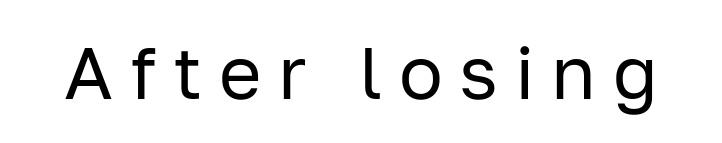
The image shows 73 px regular-weight sans-serif type, upright; set unusually wide letter spacing (+0.23 em), not underlined; low stroke contrast and a medium x-height.
